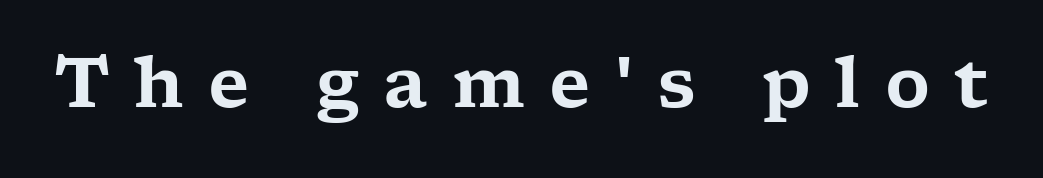
The image shows 69 px wide serif type, upright; set unusually wide letter spacing (+0.35 em), not underlined; low stroke contrast and a medium x-height.
